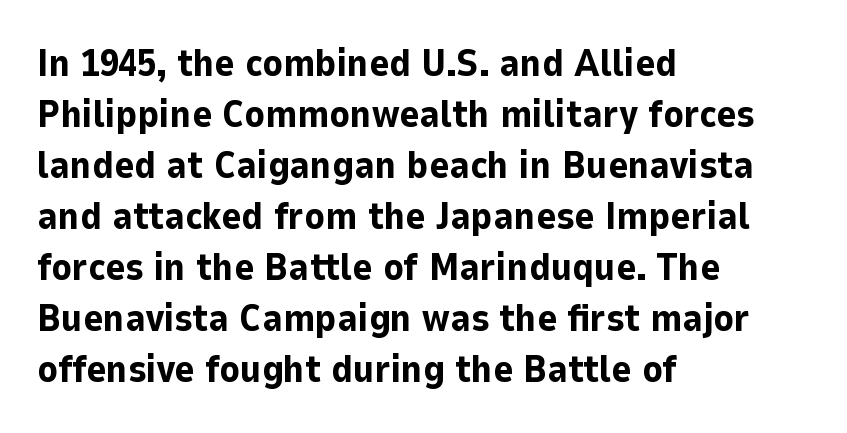
The image shows 38 px bold sans-serif type, upright; set left-aligned, normal line spacing (1.34x), normal letter spacing, not underlined; low stroke contrast and a medium x-height.
